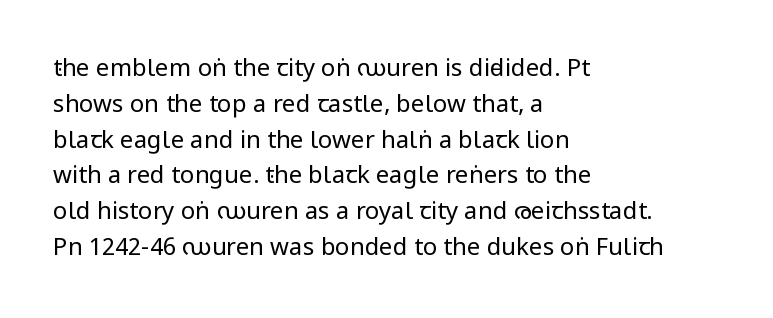
{"italic": "no", "bold": "no", "underline": "no", "align": "left", "line_spacing": "normal", "line_spacing_ratio": 1.49, "letter_spacing": "normal", "letter_spacing_em": 0.0, "glyph_px": 24}
